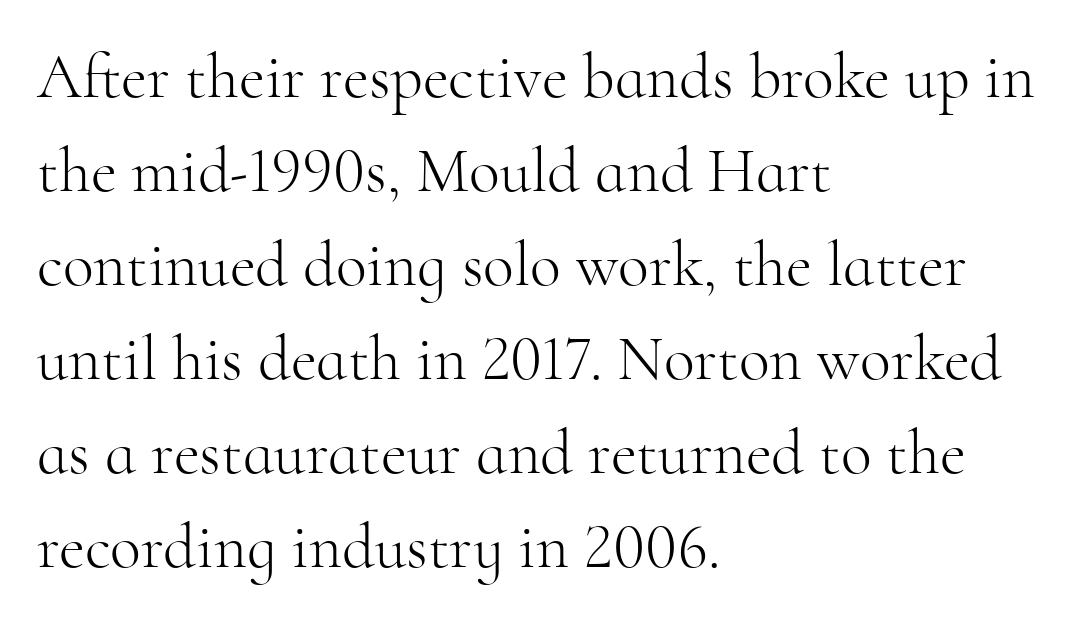
{"serif": "yes", "italic": "no", "bold": "no", "weight": "light", "width": "normal", "stroke_contrast": "high", "x_height": "small", "monospaced": "no", "underline": "no", "align": "left", "line_spacing": "normal", "line_spacing_ratio": 1.47, "letter_spacing": "normal", "letter_spacing_em": 0.0, "glyph_px": 64}
